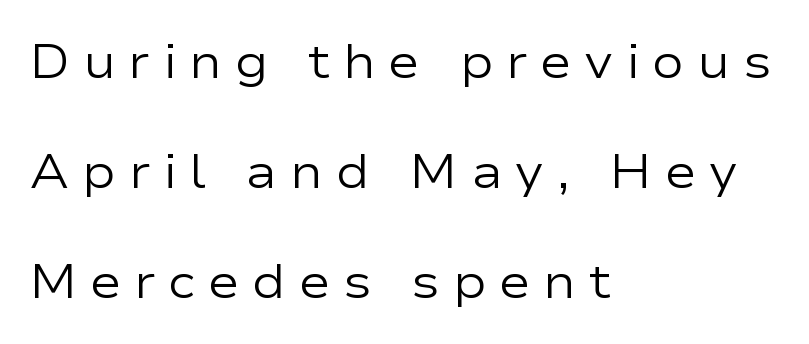
A clean baseline with only descenders dipping below it. Students, observe: this is what heavily led, spacious text looks like. These lines are rendered in a variable-pitch font. If you drew a ruler down the left edge, every line would touch it. Here the glyphs are tracked loosely, breaking word shapes into spaced letters. The text was rendered using a sans face with plain stroke endings.
